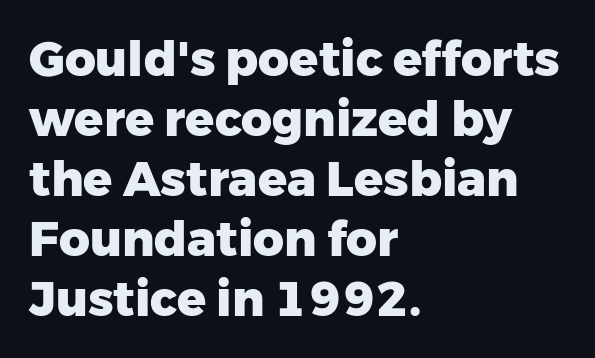
The image shows 48 px heavy sans-serif type, upright; set left-aligned, normal line spacing (1.25x), normal letter spacing, not underlined; low stroke contrast and a medium x-height.
